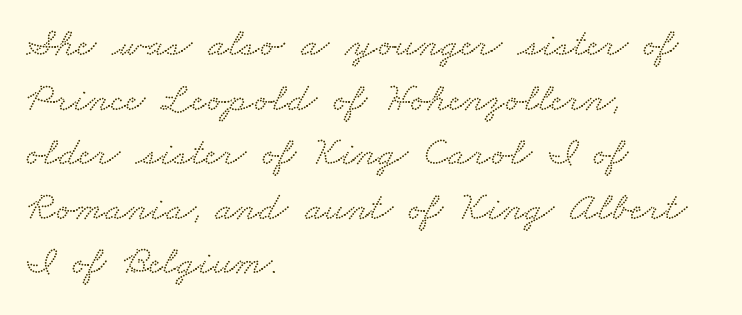
Q: Is the text underlined? A: No.
Q: How is the paragraph aligned? A: Left-aligned.
Q: Is the spacing between letters normal or unusually wide? A: Normal.
Q: Is the spacing between lines tight, normal or loose? A: Normal.
Q: Width (condensed, normal, or wide)? A: Wide.
Q: Stroke contrast? A: Low.
Q: x-height? A: Small.
Q: Monospaced? A: No.
